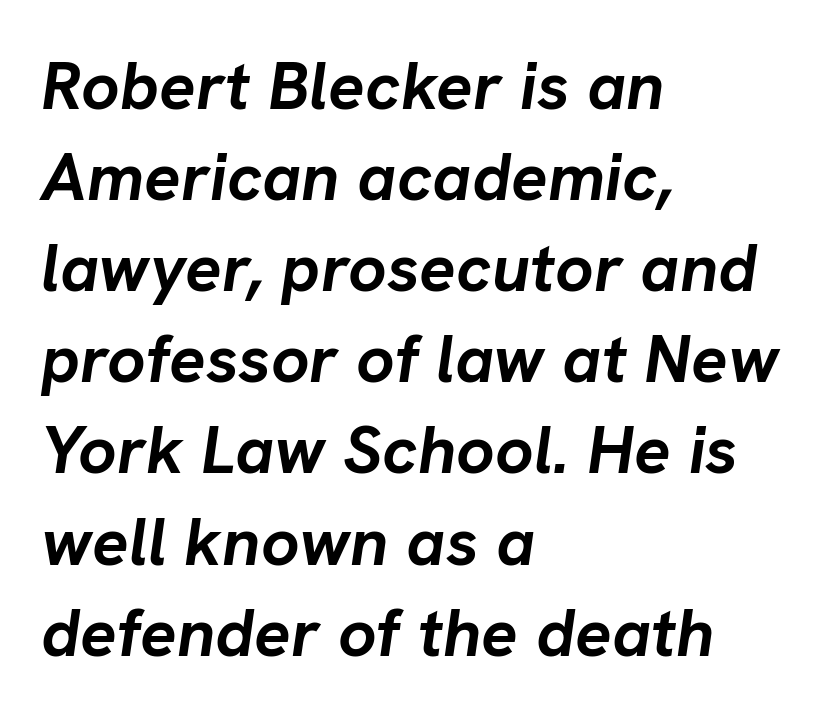
The image shows 68 px semibold type, italic (leaning right); set left-aligned, normal line spacing (1.34x), normal letter spacing, not underlined; low stroke contrast and a medium x-height.
